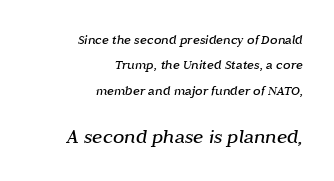
Q: Is the text bold? A: No.
Q: Is the text italic (slanted)? A: Yes, it leans right by about 10 degrees.
Q: Is the text underlined? A: No.
Q: How is the paragraph aligned? A: Right-aligned.
Q: Is the spacing between letters normal or unusually wide? A: Normal.
Q: Which block of text is set in a larger size, the first (top) or the second (bottom)? A: The second (bottom) one.
